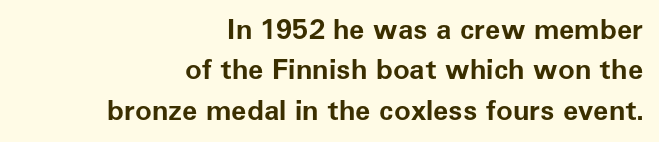
{"serif": "no", "italic": "no", "bold": "yes", "weight": "bold", "width": "normal", "stroke_contrast": "low", "x_height": "medium", "monospaced": "no", "underline": "no", "align": "right", "line_spacing": "normal", "line_spacing_ratio": 1.44, "letter_spacing": "normal", "letter_spacing_em": 0.0, "glyph_px": 28}
